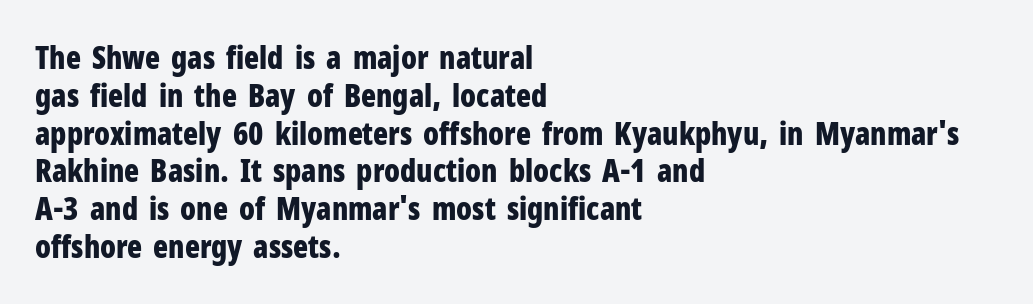
The horizontal fit of the characters is conventional and even. On the weight axis this lands at bold, roughly 700. This sample has the flowing, uneven cadence of proportional lettering. Has an underline been added? It has not. In terms of posture, this sample is upright. Layout note: lines flush left.
